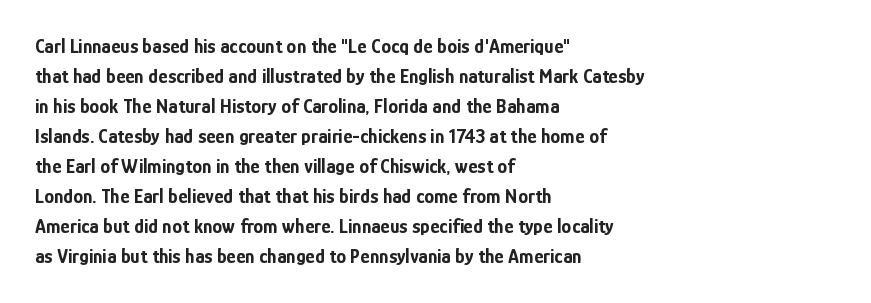
The image shows 20 px bold type, upright; set left-aligned, normal line spacing (1.5x), normal letter spacing, not underlined.
